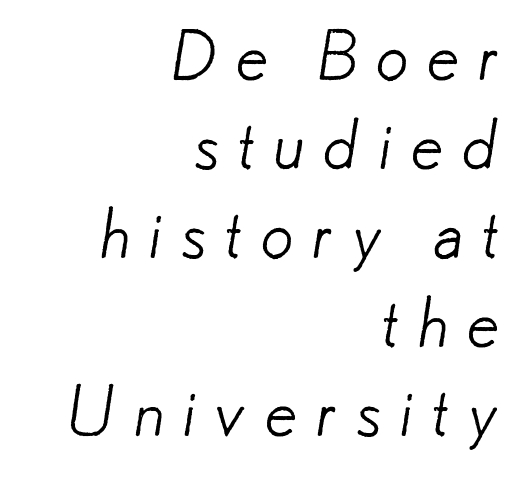
The image shows 67 px light sans-serif type; set right-aligned, normal line spacing (1.33x), unusually wide letter spacing (+0.25 em), not underlined; low stroke contrast and a small x-height.
